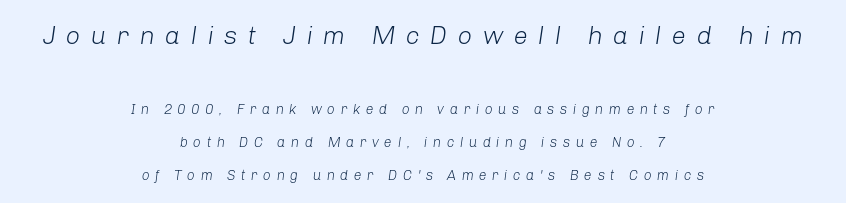
Q: Is the text bold? A: No.
Q: Is the text italic (slanted)? A: Yes, it leans right by about 8 degrees.
Q: Is the text underlined? A: No.
Q: How is the paragraph aligned? A: Centered.
Q: Is the spacing between letters normal or unusually wide? A: Unusually wide.
Q: Is the spacing between lines tight, normal or loose? A: Loose.
Q: Which block of text is set in a larger size, the first (top) or the second (bottom)? A: The first (top) one.
